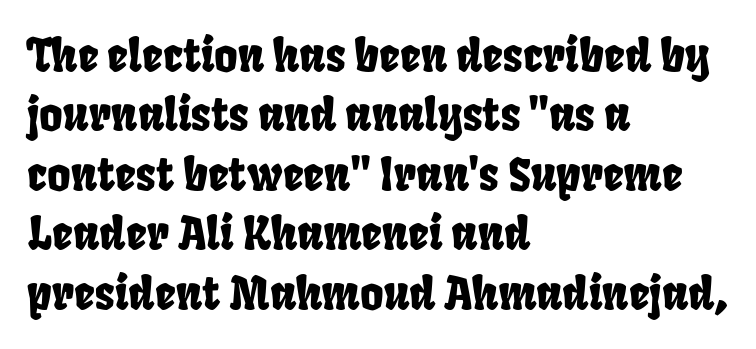
Leading: standard. No word sits above an underline. The typesetter chose a ragged-right arrangement here. This rendering employs a face without finishing strokes, i.e., a sans-serif. Between one letter and the next there's only the usual sliver of space.
